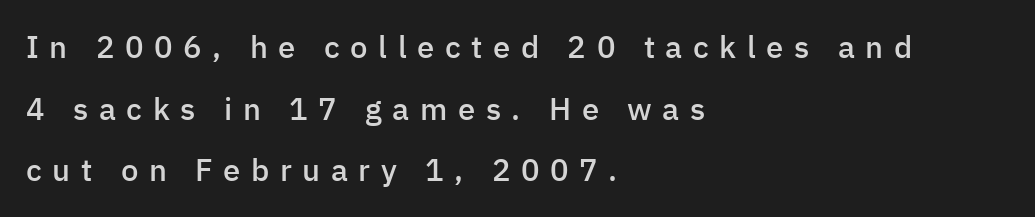
{"serif": "no", "italic": "no", "bold": "semi", "weight": "semibold", "width": "normal", "stroke_contrast": "low", "x_height": "medium", "monospaced": "no", "underline": "no", "align": "left", "line_spacing": "loose", "line_spacing_ratio": 1.99, "letter_spacing": "wide", "letter_spacing_em": 0.34, "glyph_px": 31}
